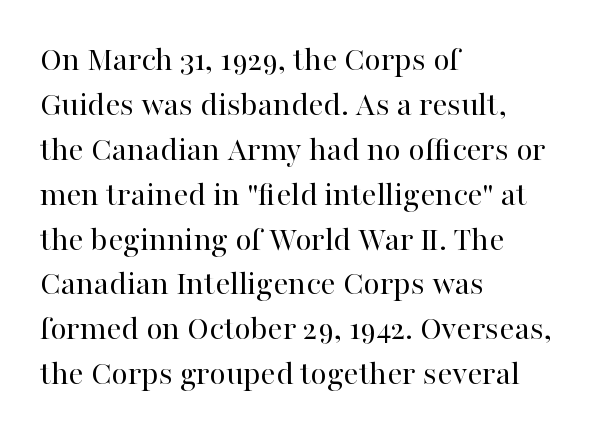
Just letters on the line, the space beneath them empty. Is this a fixed-width face? No — the glyphs have proportional, varying widths. Serif or sans? Serif — the stroke terminals have little feet. In terms of leading, this rendering sits right in the middle.
